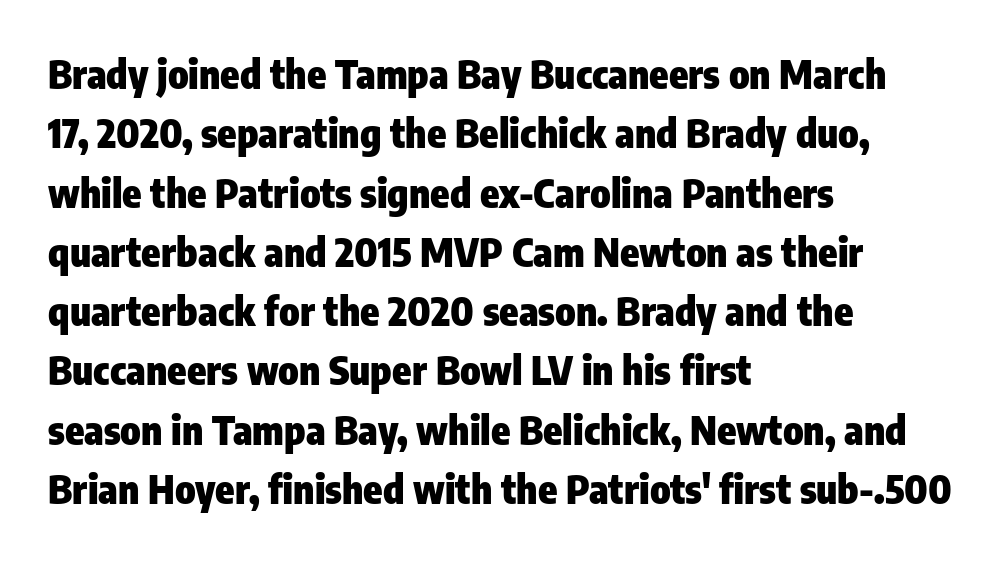
Leading matches the norm, producing a regular column. The face used here is proportionally spaced, like ordinary book or web type. Nobody drew a line under any word here. Plenty of ink on the page — the face is bold.
